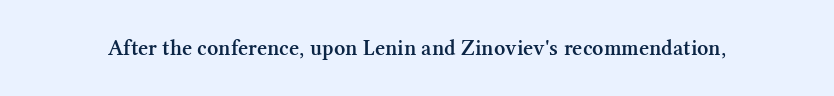
There is no visible air inserted between adjacent glyphs. The characters look somewhat weighty, a semibold short of true bold. Check the space under the baseline: it is left empty. Ascenders rise straight up at ninety degrees.
